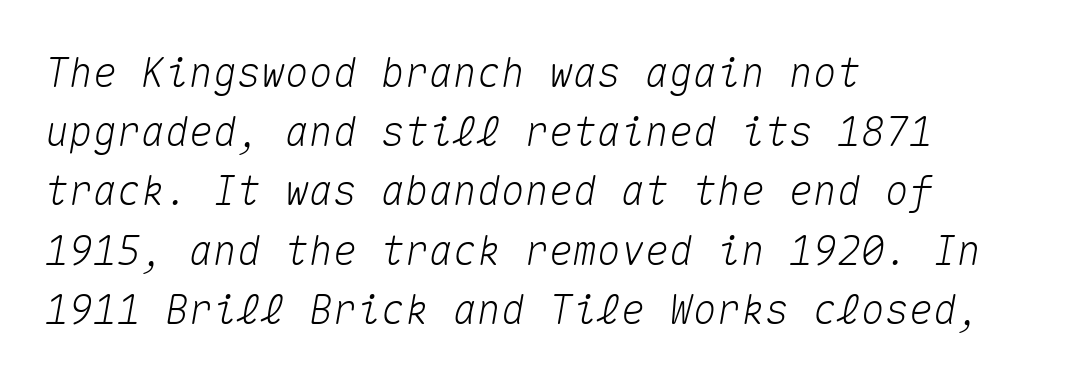
Q: Is the text italic (slanted)? A: Yes, it leans right by about 10 degrees.
Q: Is the text underlined? A: No.
Q: How is the paragraph aligned? A: Left-aligned.
Q: Is the spacing between letters normal or unusually wide? A: Normal.
Q: Is the spacing between lines tight, normal or loose? A: Normal.
Q: Width (condensed, normal, or wide)? A: Normal.
Q: Stroke contrast? A: Medium.
Q: x-height? A: Medium.
Q: Monospaced? A: Yes.
